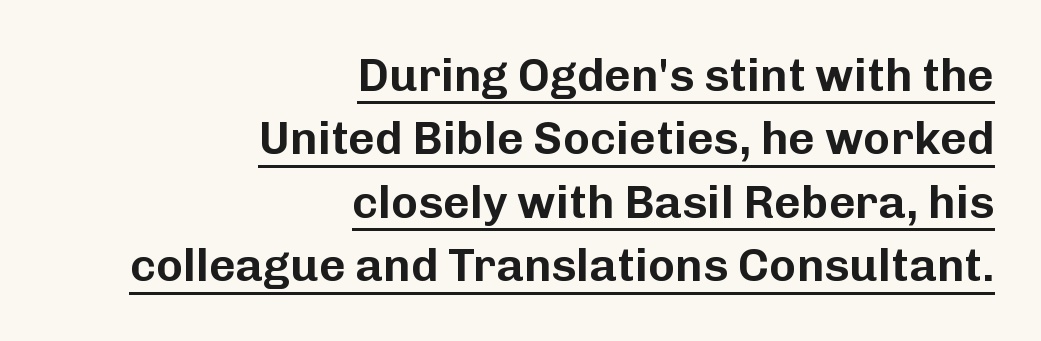
Q: Is the text italic (slanted)? A: No, it is upright.
Q: Is the typeface a serif or a sans-serif typeface? A: Sans-serif.
Q: Is the text underlined? A: Yes.
Q: How is the paragraph aligned? A: Right-aligned.
Q: Is the spacing between letters normal or unusually wide? A: Normal.
Q: Is the spacing between lines tight, normal or loose? A: Normal.
Q: Width (condensed, normal, or wide)? A: Normal.
Q: Stroke contrast? A: Low.
Q: x-height? A: Medium.
Q: Monospaced? A: No.
